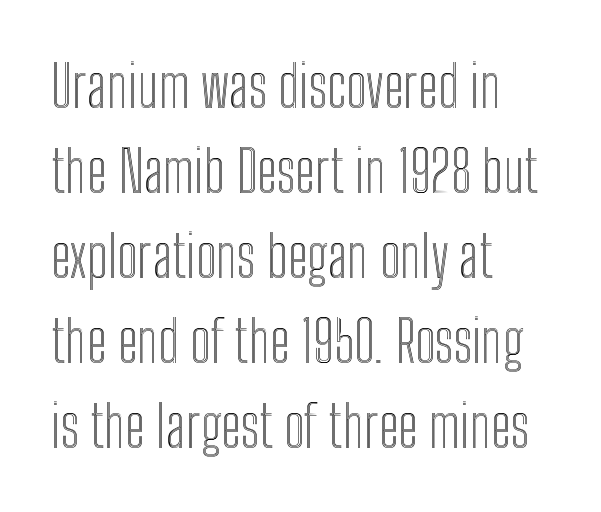
The rendering uses natural spacing where letterforms have individual widths. The lines are quadded left. These lines keep a tight, regular rhythm from letter to letter. Reading down the column, the eye jumps a familiar distance to each next line.
